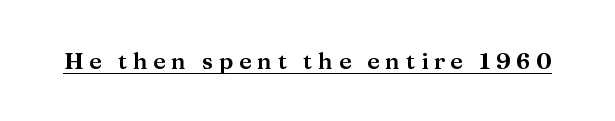
Q: Is the text italic (slanted)? A: No, it is upright.
Q: Is the text underlined? A: Yes.
Q: Is the spacing between letters normal or unusually wide? A: Unusually wide.
